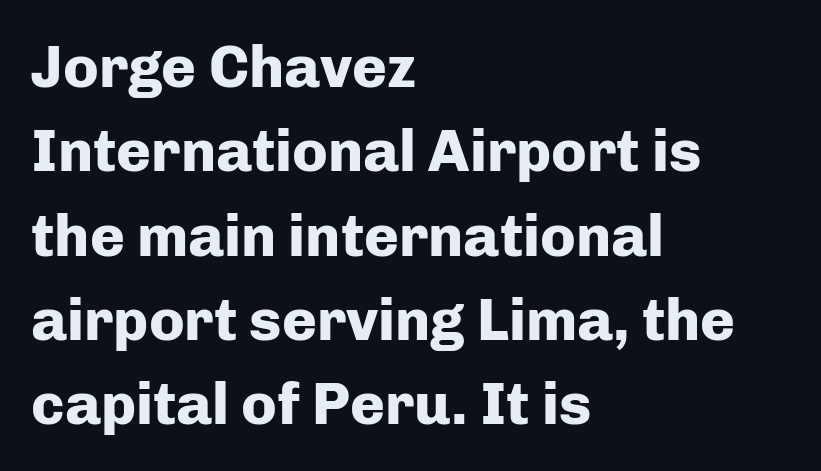
Proportional: the letters do not fall into vertical columns. The space directly below the letters is spotless. Is the type bold? Yes — the strokes are clearly thick and heavy. Line spacing here is normal. The lettering holds an erect, upright posture throughout. The type is set solid horizontally, with unmodified tracking.
